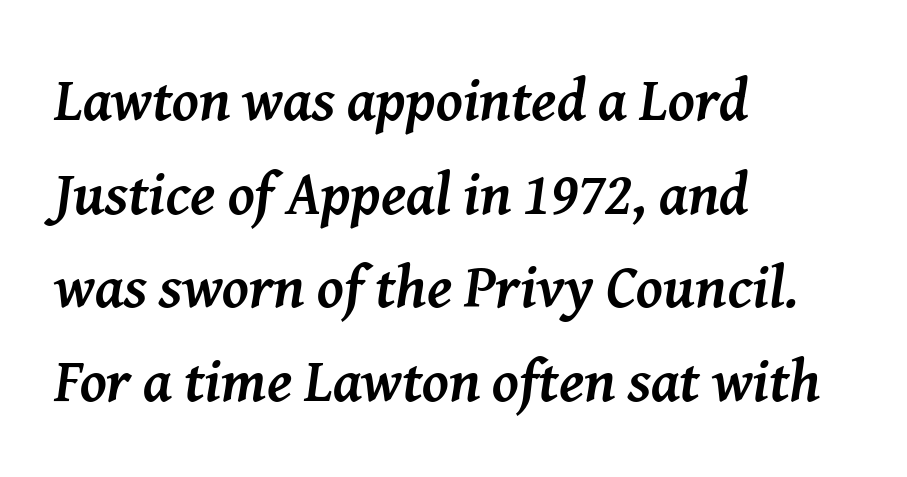
If you measured baseline to baseline, you'd find a middling distance. You could not count columns in this text — the font is proportionally spaced. Observe the lean: these are italic letterforms. Type style note: has serifs. The area under the type is left untouched.
